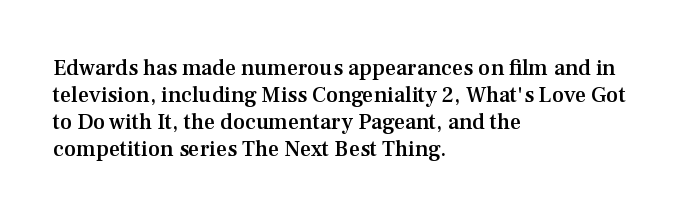
{"italic": "no", "bold": "semi", "underline": "no", "align": "left", "line_spacing_ratio": 1.22, "letter_spacing": "normal", "letter_spacing_em": 0.0, "glyph_px": 22}
